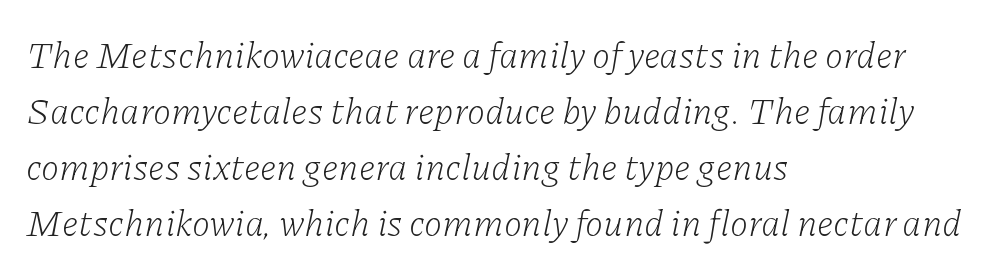
The image shows 37 px light serif type, italic (leaning right); set left-aligned, normal line spacing (1.51x), normal letter spacing, not underlined; low stroke contrast and a medium x-height.
